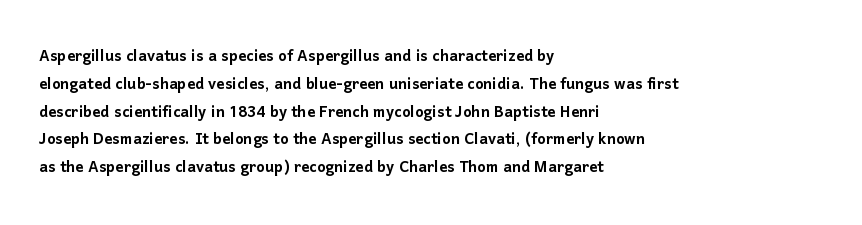
Ordinary non-slanted type is in use. If you drew a ruler down the left edge, every line would touch it. Underlining? Definitely not there. Rows of type keep a routine distance in the vertical direction. Observe the ordinary spacing: letters are neighbours, not strangers.
